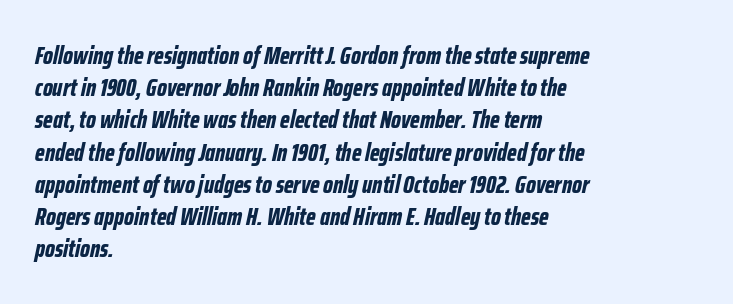
The image shows 25 px bold type, italic (leaning right); set left-aligned, normal line spacing (1.29x), normal letter spacing, not underlined.
